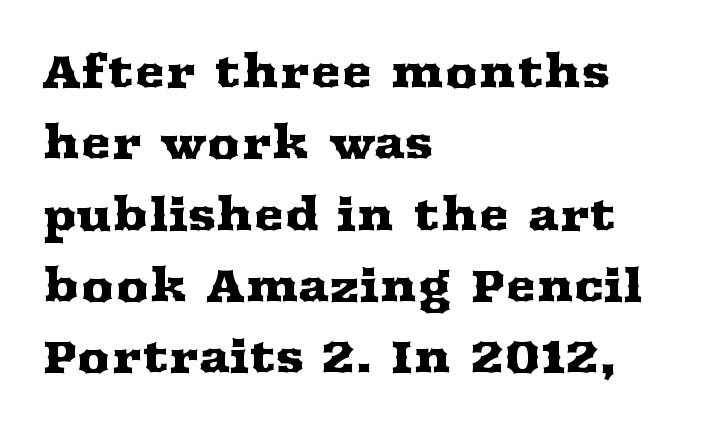
Check the space under the baseline: it is left empty. The face used here is proportionally spaced, like ordinary book or web type. The designer left line spacing at the default. Does the lettering tilt? It doesn't — this is upright.
